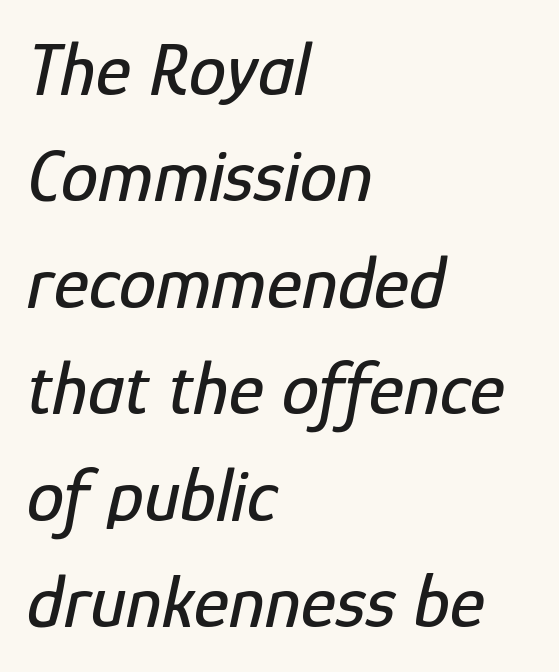
One-word summary of the alignment: left. You could call the tracking neutral — neither tight nor loose. The letters advance in unequal steps, a hallmark of proportional type. The foot of each line stays bare and open. In terms of posture, this sample is oblique. Summary of vertical rhythm: regular, with standard interline spacing.
